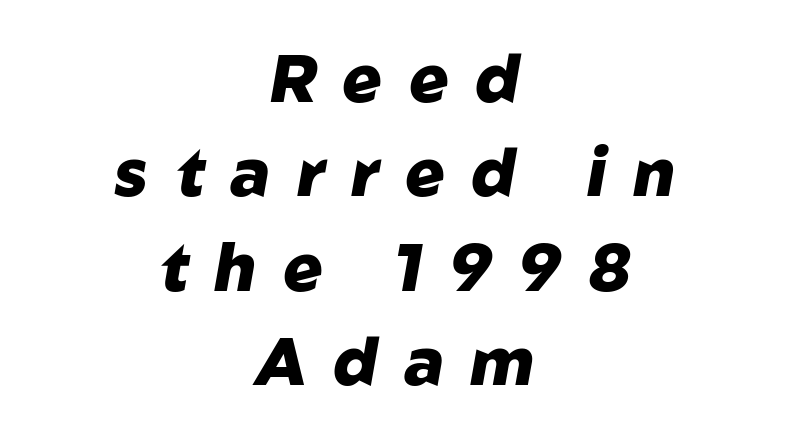
Italic? Definitely — the glyphs are oblique. A typesetter would call this proportional, since set widths differ per character. The passage shown is not underscored anywhere. Honestly, the row spacing looks completely unremarkable.
